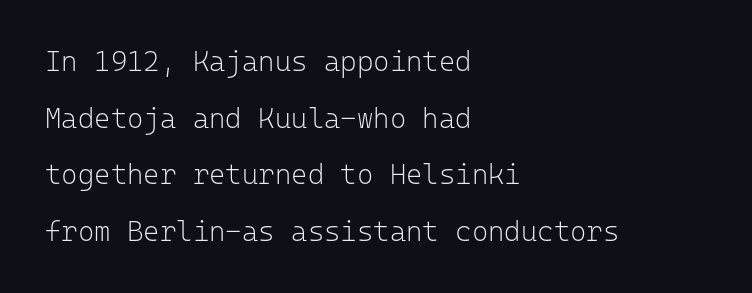
{"serif": "no", "italic": "no", "bold": "no", "weight": "light", "width": "normal", "stroke_contrast": "low", "x_height": "medium", "monospaced": "yes", "underline": "no", "align": "left", "line_spacing": "loose", "line_spacing_ratio": 2.02, "letter_spacing": "normal", "letter_spacing_em": 0.0, "glyph_px": 28}
